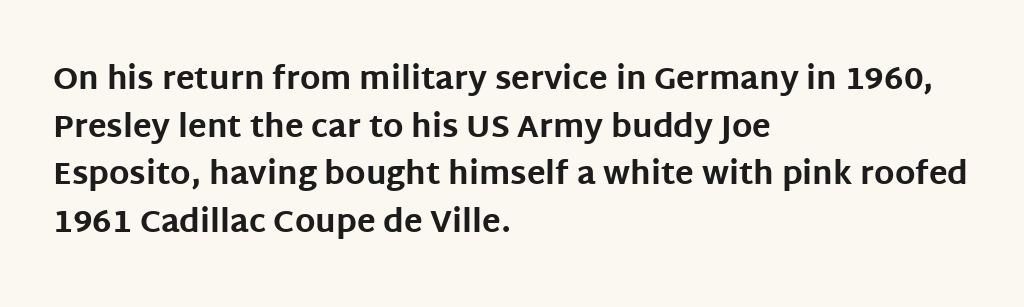
Q: Is the text bold? A: Yes.
Q: Is the text italic (slanted)? A: No, it is upright.
Q: Is the typeface a serif or a sans-serif typeface? A: Sans-serif.
Q: Is the text underlined? A: No.
Q: How is the paragraph aligned? A: Left-aligned.
Q: Is the spacing between letters normal or unusually wide? A: Normal.
Q: Is the spacing between lines tight, normal or loose? A: Normal.
Q: Width (condensed, normal, or wide)? A: Normal.
Q: Stroke contrast? A: Low.
Q: x-height? A: Large.
Q: Monospaced? A: No.
